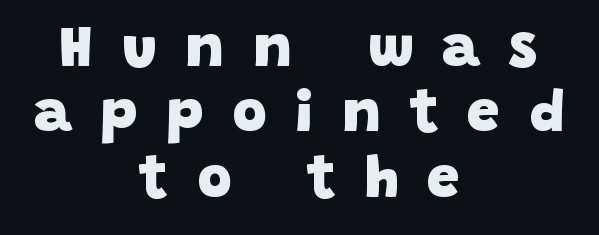
{"serif": "no", "bold": "yes", "weight": "heavy", "width": "normal", "stroke_contrast": "low", "x_height": "large", "monospaced": "no", "underline": "no", "align": "center", "line_spacing": "tight", "line_spacing_ratio": 1.11, "letter_spacing": "wide", "letter_spacing_em": 0.49, "glyph_px": 59}
